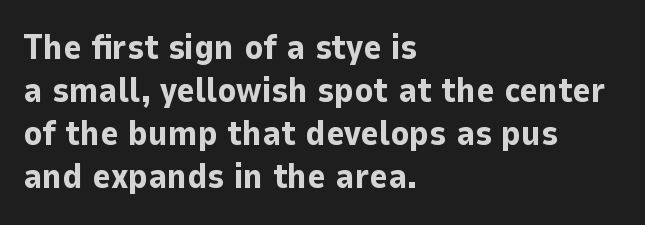
The image shows 35 px bold sans-serif type, upright; set left-aligned, line spacing 1.23x, normal letter spacing, not underlined; low stroke contrast and a medium x-height.
